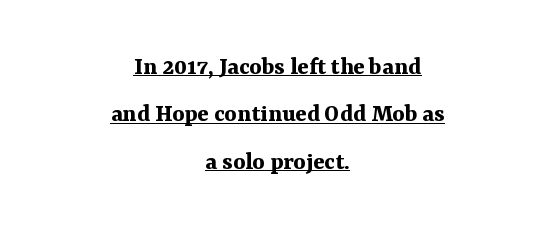
Q: Is the text bold? A: Yes.
Q: Is the text italic (slanted)? A: No, it is upright.
Q: Is the text underlined? A: Yes.
Q: How is the paragraph aligned? A: Centered.
Q: Is the spacing between letters normal or unusually wide? A: Normal.
